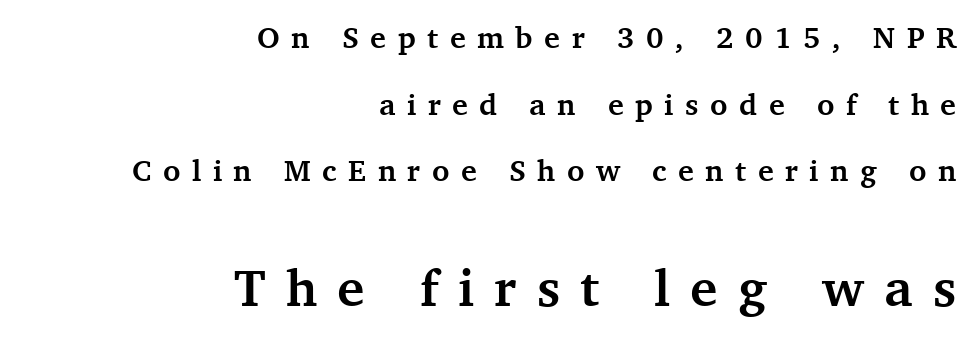
The image shows 52 px semibold serif type, upright; set right-aligned, loose line spacing (2.22x), unusually wide letter spacing (+0.39 em), not underlined; the second (bottom) block is 1.73x larger; medium stroke contrast and a medium x-height.
